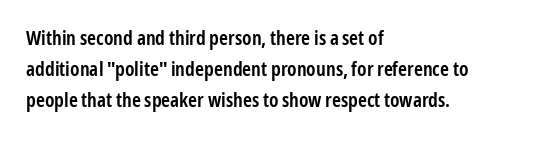
Q: Is the text bold? A: Semi-bold.
Q: Is the text italic (slanted)? A: No, it is upright.
Q: Is the text underlined? A: No.
Q: How is the paragraph aligned? A: Left-aligned.
Q: Is the spacing between letters normal or unusually wide? A: Normal.
Q: Is the spacing between lines tight, normal or loose? A: Normal.
